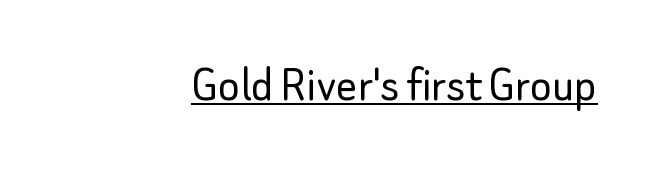
The image shows 52 px light sans-serif type, upright; set right-aligned, normal letter spacing, underlined; low stroke contrast and a small x-height.
